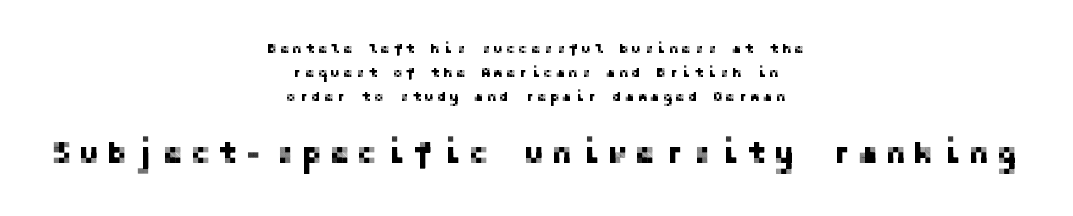
The whitespace from short lines is split evenly between both sides. Notice how descenders clear the ascenders below comfortably — that's standard leading. Underlining? Definitely not there. Typesetter's note — lower block bumped up in size, upper block left smaller. The rendering shows plain stroke endings on the letterforms — a sans-serif design. Each word looks stretched out because of the extra space between its letters.
